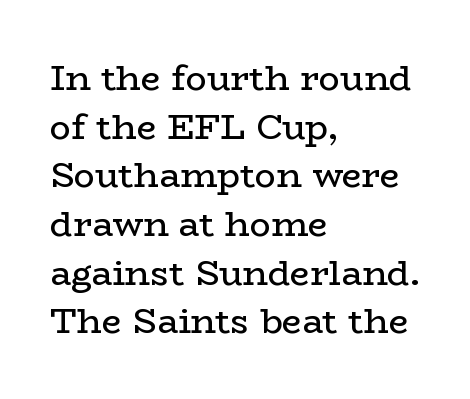
The image shows 35 px regular-weight, wide serif type, upright; set left-aligned, normal line spacing (1.39x), normal letter spacing, not underlined; low stroke contrast and a medium x-height.
